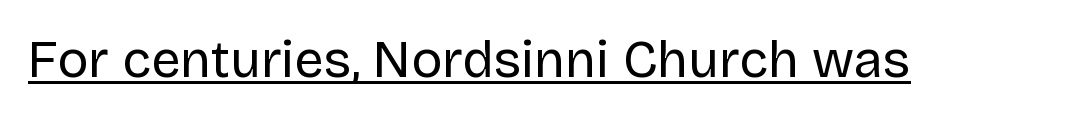
This is the regular roman posture of the typeface. Think of a printed novel: that variable character pitch is what you see here. Check the space under the baseline: a stroke is drawn there. Standard letterfit; no display-style spreading of the glyphs. Serifs: no, the terminals of the letterforms are clean.
